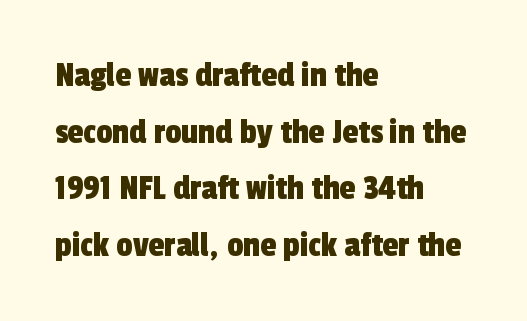
Looks like regular typesetting: each glyph gets only the width it needs. Nobody touched the tracking dial on this one. I'd call this a sans setting — the letters go barefoot. Lines of text with bare space underneath. Line starts are locked; line ends wander.
